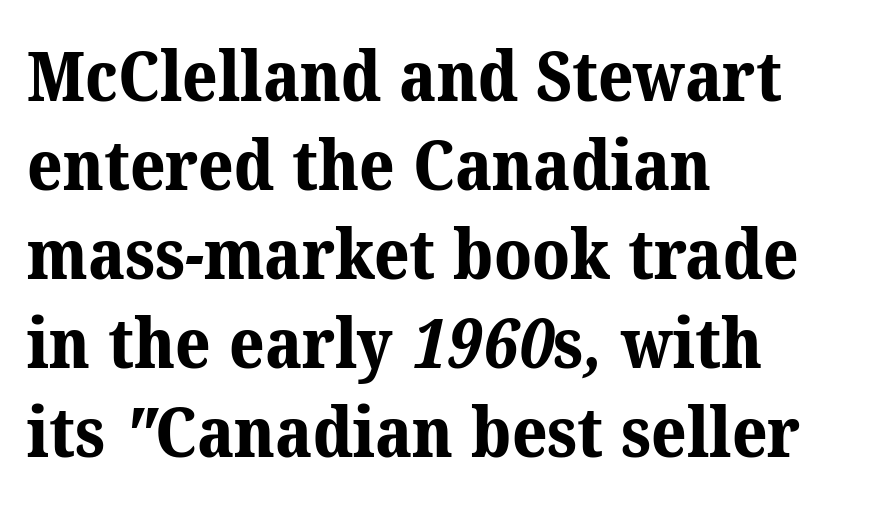
The image shows 69 px bold serif type; set left-aligned, normal line spacing (1.29x), normal letter spacing, not underlined; medium stroke contrast and a medium x-height.
